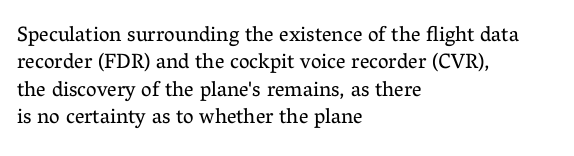
{"italic": "no", "bold": "no", "underline": "no", "align": "left", "line_spacing": "normal", "line_spacing_ratio": 1.3, "letter_spacing": "normal", "letter_spacing_em": 0.0, "glyph_px": 21}
